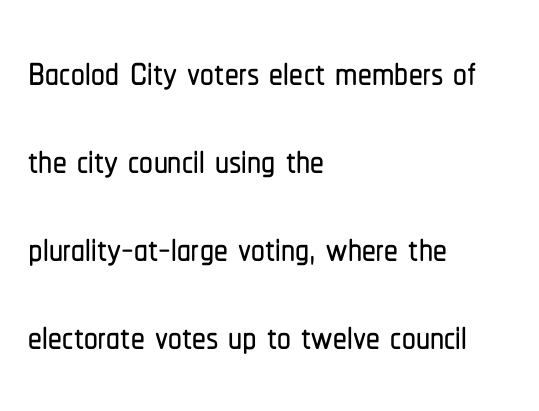
Q: Is the text italic (slanted)? A: No, it is upright.
Q: Is the typeface a serif or a sans-serif typeface? A: Sans-serif.
Q: Is the text underlined? A: No.
Q: How is the paragraph aligned? A: Left-aligned.
Q: Is the spacing between letters normal or unusually wide? A: Normal.
Q: Is the spacing between lines tight, normal or loose? A: Normal.
Q: Width (condensed, normal, or wide)? A: Condensed.
Q: Stroke contrast? A: Low.
Q: x-height? A: Medium.
Q: Monospaced? A: No.
